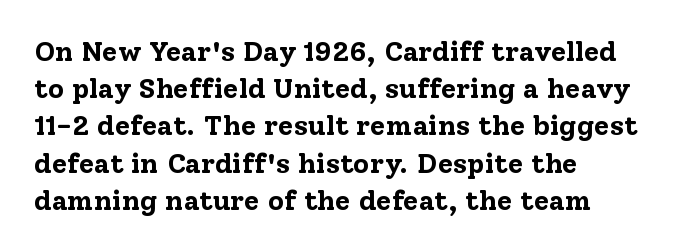
{"serif": "yes", "italic": "no", "bold": "yes", "weight": "bold", "width": "normal", "stroke_contrast": "low", "x_height": "medium", "monospaced": "no", "underline": "no", "align": "left", "line_spacing": "normal", "line_spacing_ratio": 1.33, "letter_spacing": "normal", "letter_spacing_em": 0.0, "glyph_px": 28}
